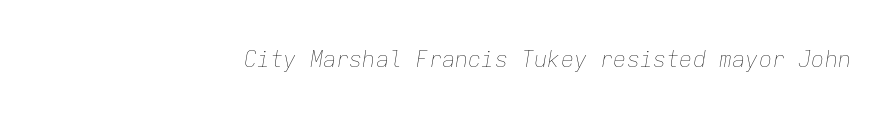
Q: Is the text bold? A: No.
Q: Is the text italic (slanted)? A: Yes, it leans right by about 9 degrees.
Q: Is the text underlined? A: No.
Q: Is the spacing between letters normal or unusually wide? A: Normal.
